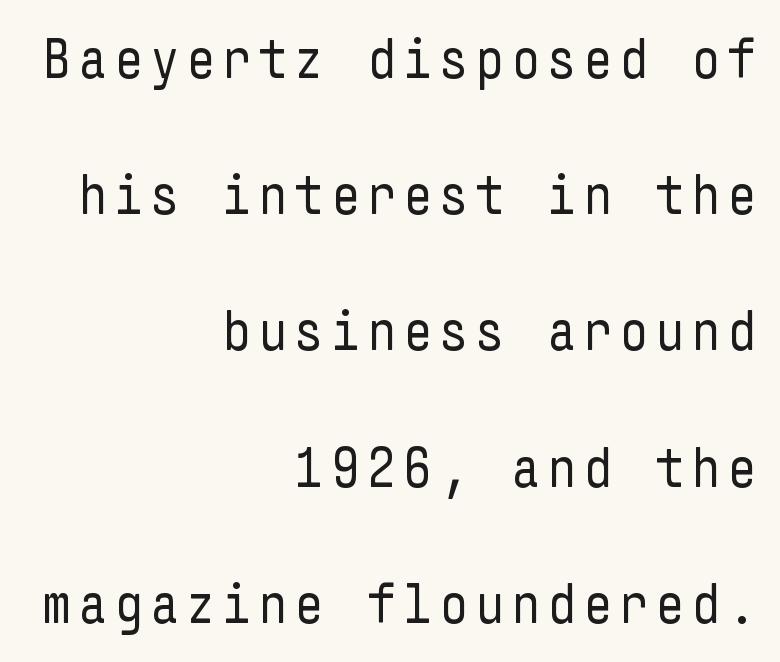
{"serif": "no", "italic": "no", "bold": "no", "weight": "regular", "width": "condensed", "stroke_contrast": "low", "x_height": "medium", "underline": "no", "align": "right", "line_spacing": "loose", "line_spacing_ratio": 2.39, "glyph_px": 57}
